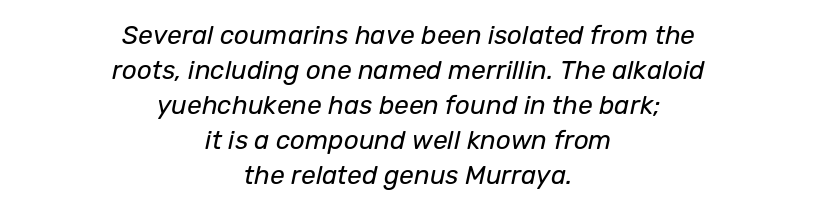
{"italic": "yes", "lean": "right", "slant_degrees": 12, "bold": "no", "underline": "no", "align": "center", "line_spacing": "normal", "line_spacing_ratio": 1.35, "letter_spacing": "normal", "letter_spacing_em": 0.0, "glyph_px": 26}
